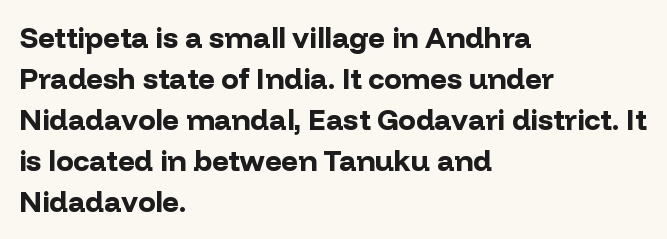
Q: Is the text bold? A: Yes.
Q: Is the text italic (slanted)? A: No, it is upright.
Q: Is the typeface a serif or a sans-serif typeface? A: Sans-serif.
Q: Is the text underlined? A: No.
Q: How is the paragraph aligned? A: Left-aligned.
Q: Is the spacing between letters normal or unusually wide? A: Normal.
Q: Is the spacing between lines tight, normal or loose? A: Normal.
Q: Width (condensed, normal, or wide)? A: Normal.
Q: Stroke contrast? A: Low.
Q: x-height? A: Medium.
Q: Monospaced? A: No.
